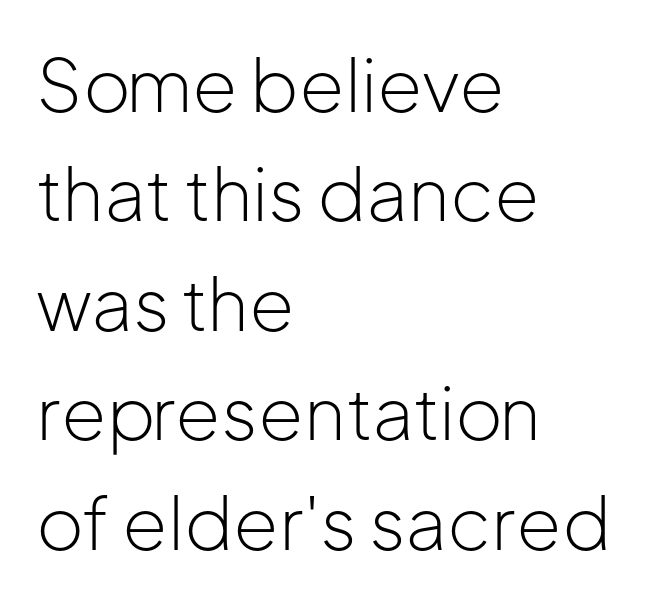
The image shows 73 px light sans-serif type, upright; set left-aligned, normal line spacing (1.5x), normal letter spacing, not underlined; low stroke contrast and a medium x-height.
